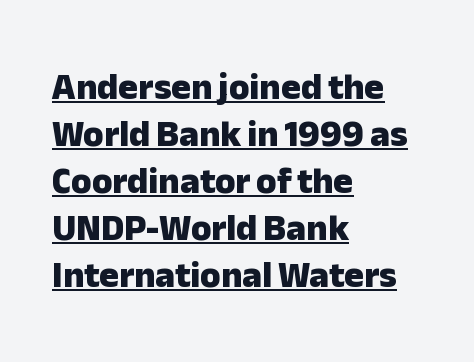
{"serif": "no", "italic": "no", "bold": "yes", "weight": "heavy", "width": "normal", "stroke_contrast": "low", "x_height": "medium", "monospaced": "no", "underline": "yes", "align": "left", "line_spacing": "normal", "line_spacing_ratio": 1.27, "letter_spacing": "normal", "letter_spacing_em": 0.0, "glyph_px": 37}
